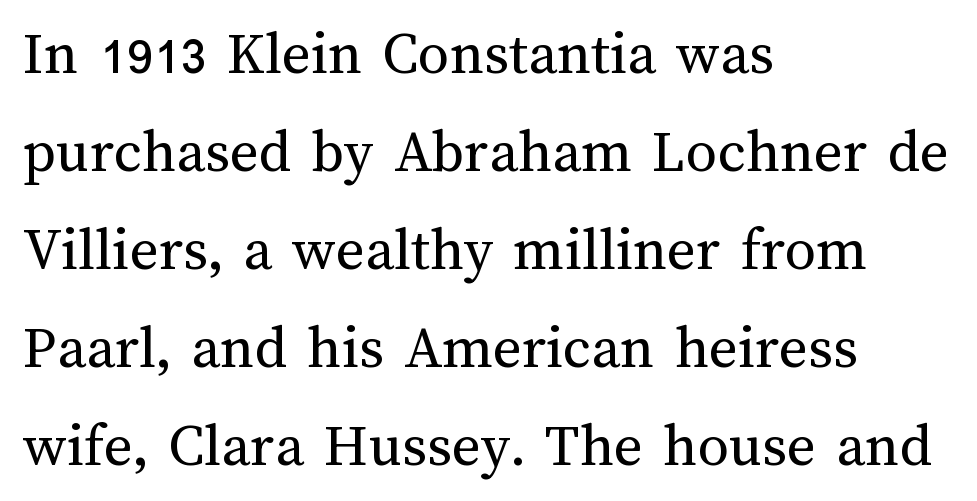
There is no visible air inserted between adjacent glyphs. The leading is moderate, giving the passage an even texture. Each letter keeps its own natural width here, so spacing adapts to shape. Unmarked baselines from the first word to the last.
